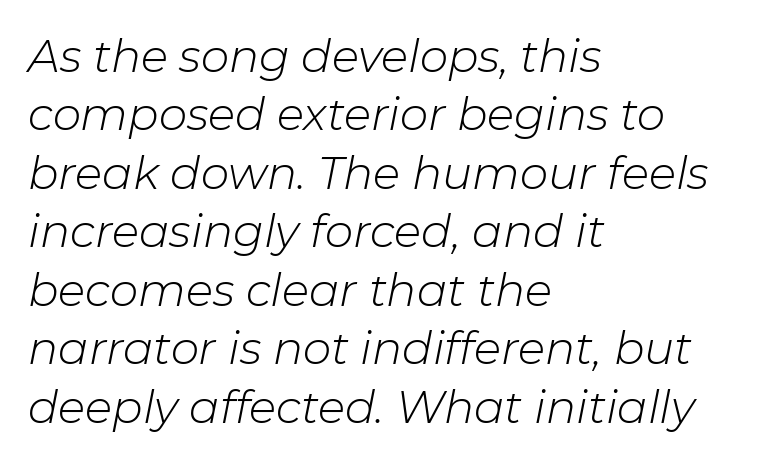
{"italic": "yes", "lean": "right", "slant_degrees": 11, "bold": "no", "weight": "light", "width": "normal", "stroke_contrast": "low", "x_height": "medium", "monospaced": "no", "underline": "no", "align": "left", "line_spacing": "normal", "line_spacing_ratio": 1.3, "letter_spacing": "normal", "letter_spacing_em": 0.0, "glyph_px": 45}
